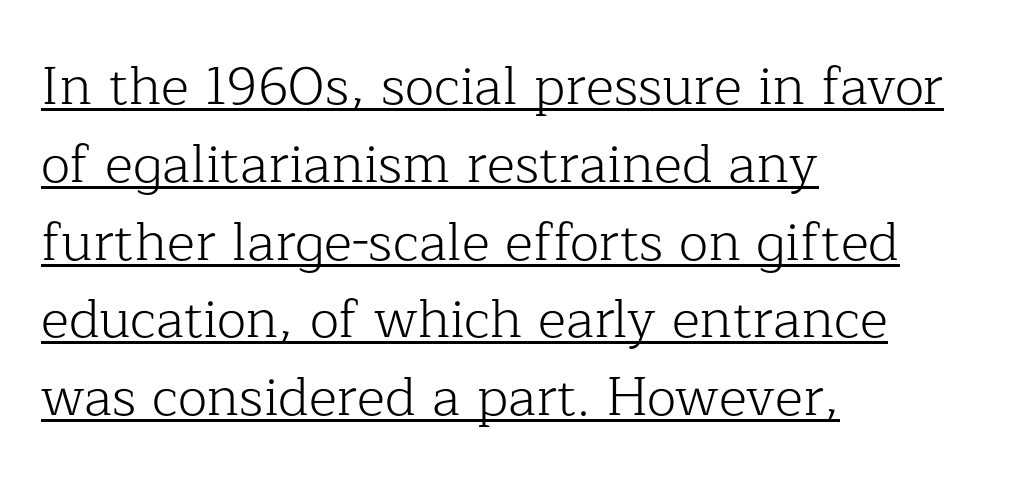
The image shows 54 px light serif type, upright; set left-aligned, normal line spacing (1.44x), normal letter spacing, underlined; low stroke contrast and a medium x-height.
